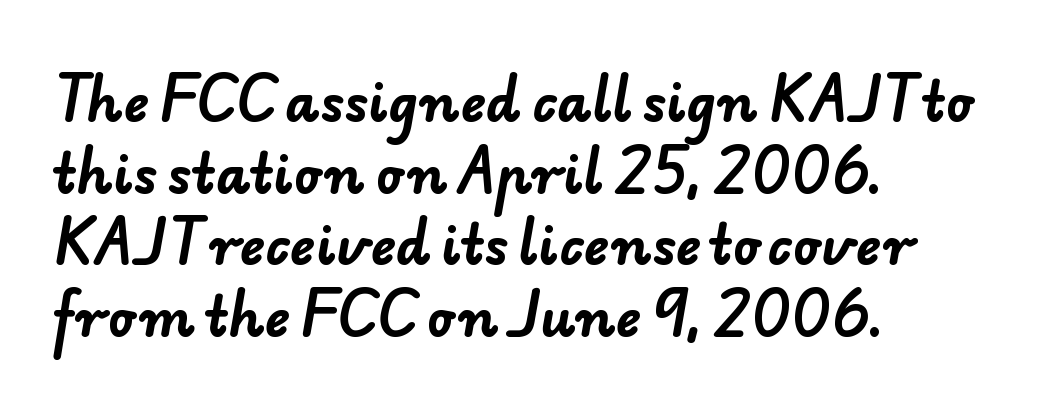
{"serif": "no", "bold": "yes", "weight": "bold", "width": "normal", "stroke_contrast": "low", "x_height": "small", "monospaced": "no", "underline": "no", "align": "left", "line_spacing": "normal", "line_spacing_ratio": 1.35, "letter_spacing": "normal", "letter_spacing_em": 0.0, "glyph_px": 53}
